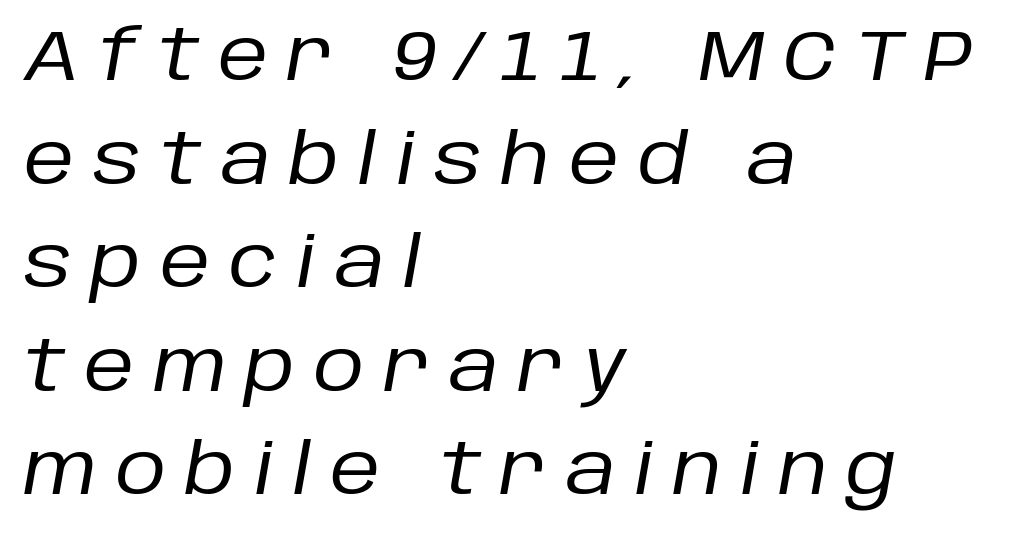
Q: Is the text bold? A: No.
Q: Is the text italic (slanted)? A: Yes, it leans right by about 10 degrees.
Q: Is the text underlined? A: No.
Q: How is the paragraph aligned? A: Left-aligned.
Q: Is the spacing between letters normal or unusually wide? A: Unusually wide.
Q: Is the spacing between lines tight, normal or loose? A: Normal.
Q: Width (condensed, normal, or wide)? A: Normal.
Q: Stroke contrast? A: Low.
Q: x-height? A: Large.
Q: Monospaced? A: No.
